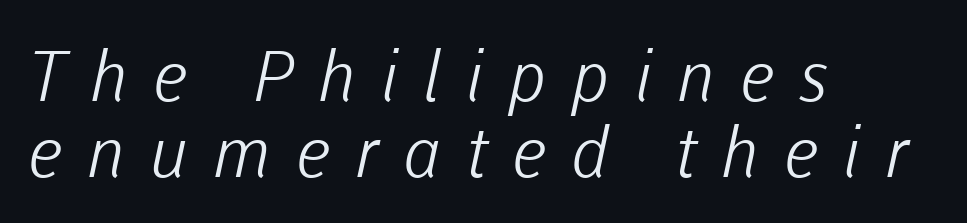
Reading down the column, the eye jumps only a short way to each next line. These lines are set flush left with a ragged right edge. You could not count columns in this text — the font is proportionally spaced. The passage shown is not underscored anywhere. The passage shown has open, widely tracked lettering throughout.
